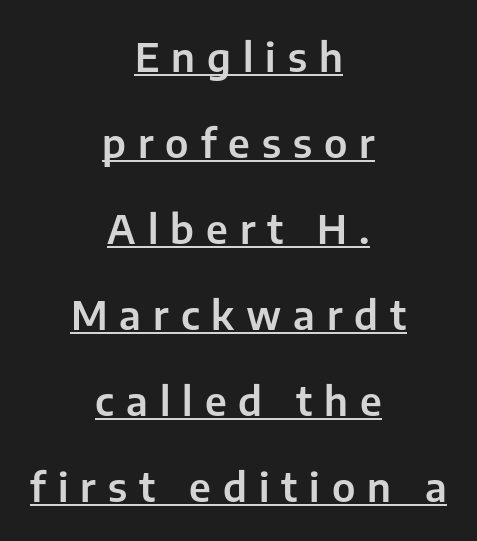
{"serif": "no", "italic": "no", "width": "normal", "stroke_contrast": "low", "x_height": "medium", "monospaced": "no", "underline": "yes", "align": "center", "line_spacing": "loose", "line_spacing_ratio": 2.15, "letter_spacing": "wide", "letter_spacing_em": 0.3, "glyph_px": 40}
